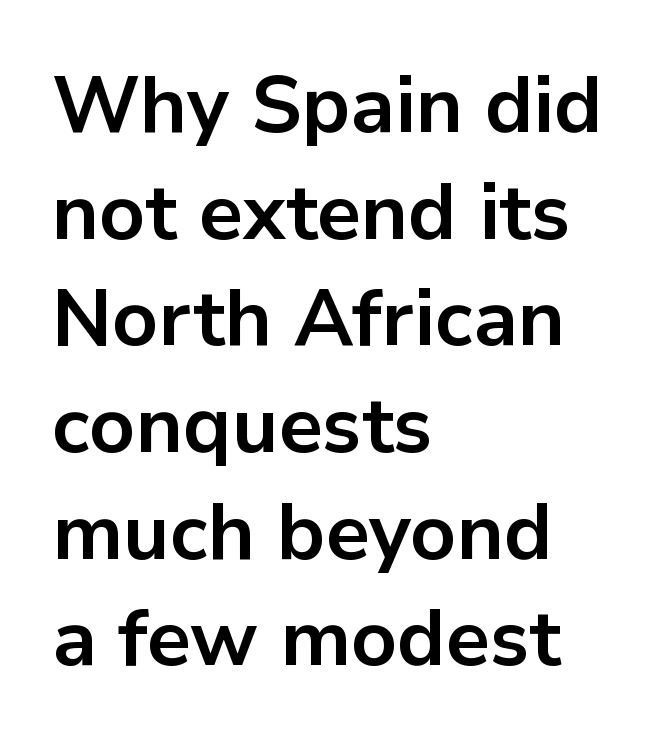
Q: Is the text bold? A: Yes.
Q: Is the text italic (slanted)? A: No, it is upright.
Q: Is the typeface a serif or a sans-serif typeface? A: Sans-serif.
Q: Is the text underlined? A: No.
Q: How is the paragraph aligned? A: Left-aligned.
Q: Is the spacing between letters normal or unusually wide? A: Normal.
Q: Is the spacing between lines tight, normal or loose? A: Normal.
Q: Width (condensed, normal, or wide)? A: Normal.
Q: Stroke contrast? A: Low.
Q: x-height? A: Medium.
Q: Monospaced? A: No.
